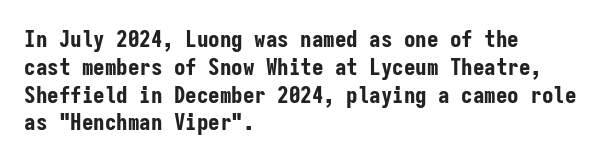
{"italic": "no", "bold": "yes", "underline": "no", "align": "left", "line_spacing_ratio": 1.21, "letter_spacing": "normal", "letter_spacing_em": 0.0, "glyph_px": 23}
